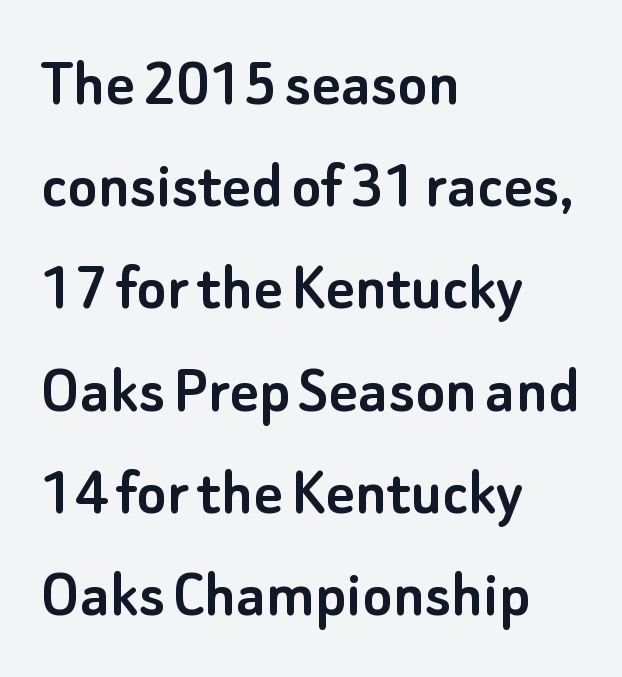
{"serif": "no", "italic": "no", "width": "normal", "stroke_contrast": "low", "x_height": "small", "monospaced": "no", "underline": "no", "align": "left", "line_spacing": "normal", "line_spacing_ratio": 1.46, "letter_spacing": "normal", "letter_spacing_em": 0.0, "glyph_px": 70}
